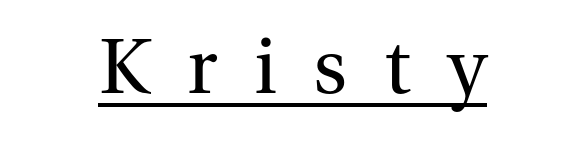
{"serif": "yes", "italic": "no", "bold": "no", "weight": "regular", "width": "normal", "stroke_contrast": "medium", "x_height": "medium", "monospaced": "no", "underline": "yes", "letter_spacing": "wide", "letter_spacing_em": 0.47, "glyph_px": 78}
